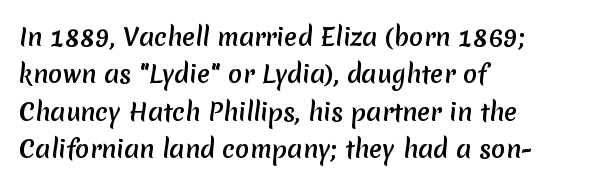
The image shows 24 px text type; set left-aligned, normal line spacing (1.56x), normal letter spacing, not underlined.
